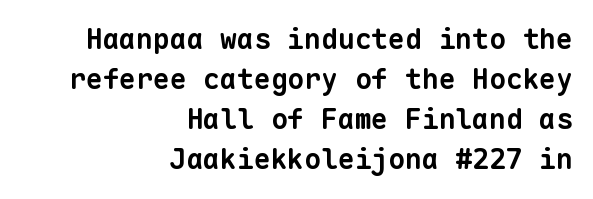
The image shows 28 px bold sans-serif type, monospaced; set right-aligned, normal line spacing (1.43x), normal letter spacing, not underlined; low stroke contrast and a medium x-height.
